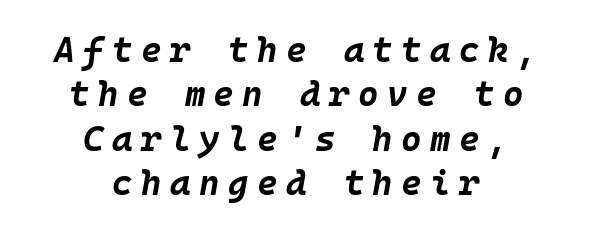
The image shows 35 px bold type, italic (leaning right), monospaced; set centered, normal line spacing (1.27x), unusually wide letter spacing (+0.24 em), not underlined; low stroke contrast and a large x-height.
